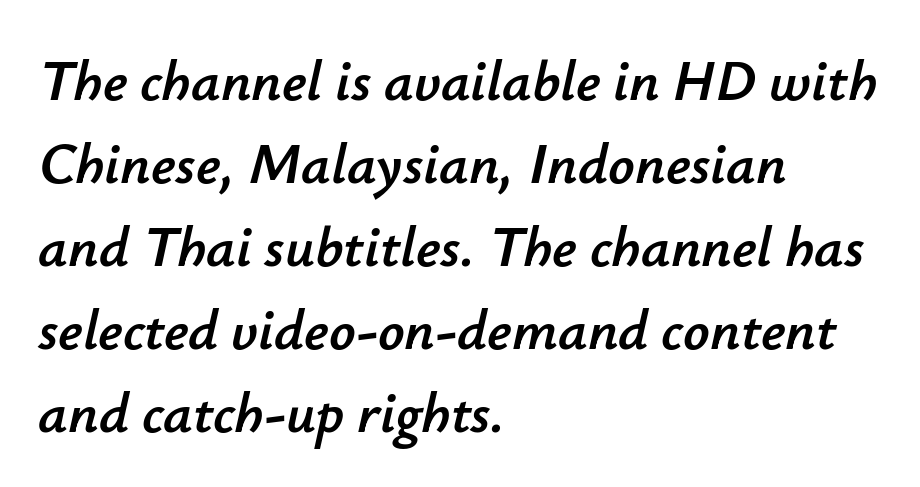
The image shows 58 px text type, italic (leaning right); set left-aligned, normal line spacing (1.43x), normal letter spacing, not underlined; low stroke contrast and a small x-height.
